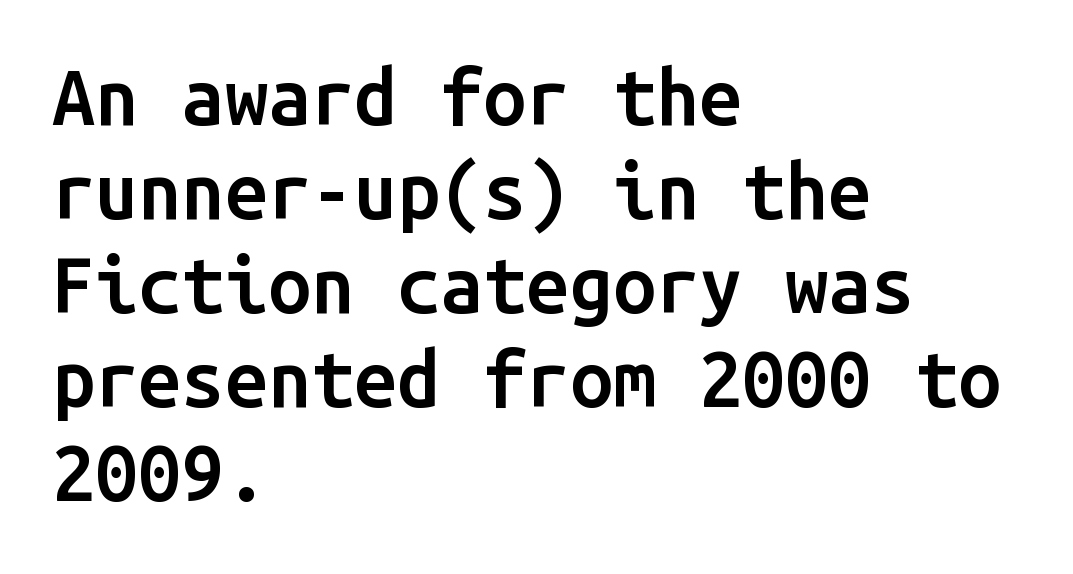
Letterform terminals end flat and unadorned throughout the passage. The rendering keeps characters at their native spacing. Bold? Not quite — semibold, heavier than regular but stopping short. Quick note: underline off.
